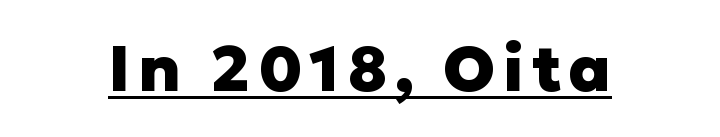
Q: Is the text bold? A: Yes.
Q: Is the text italic (slanted)? A: No, it is upright.
Q: Is the typeface a serif or a sans-serif typeface? A: Sans-serif.
Q: Is the text underlined? A: Yes.
Q: Width (condensed, normal, or wide)? A: Normal.
Q: Stroke contrast? A: Low.
Q: x-height? A: Medium.
Q: Monospaced? A: No.
